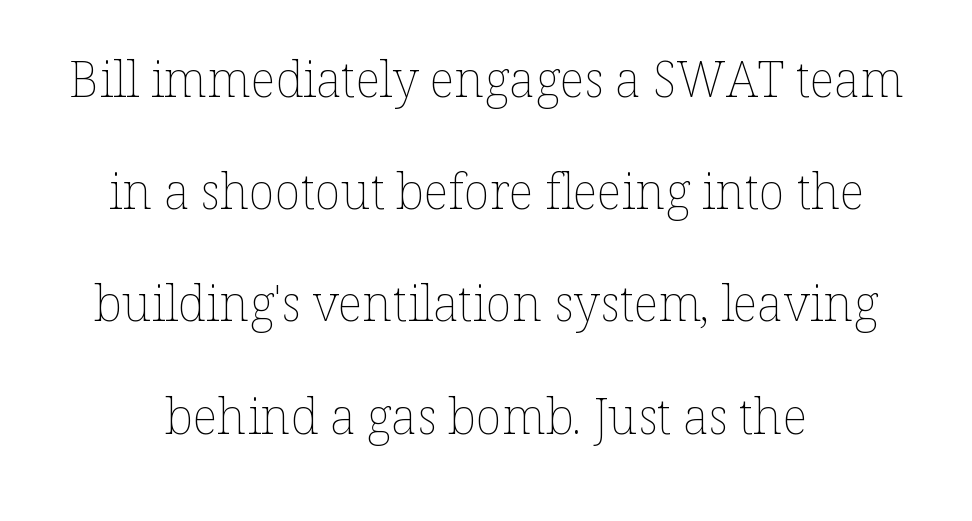
{"italic": "no", "bold": "no", "weight": "thin", "width": "normal", "stroke_contrast": "low", "x_height": "medium", "monospaced": "no", "underline": "no", "align": "center", "line_spacing": "loose", "line_spacing_ratio": 2.29, "letter_spacing": "normal", "letter_spacing_em": 0.0, "glyph_px": 49}
